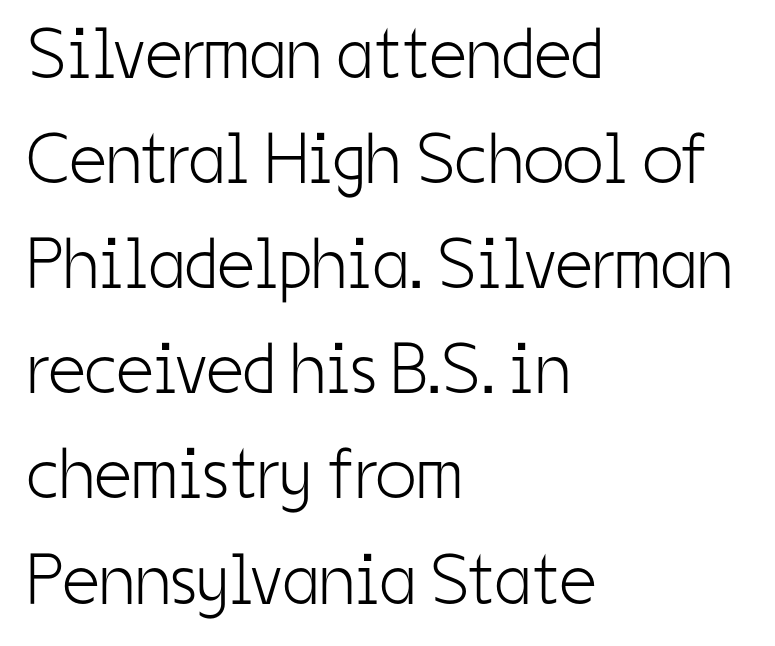
Q: Is the text bold? A: No.
Q: Is the text italic (slanted)? A: No, it is upright.
Q: Is the typeface a serif or a sans-serif typeface? A: Sans-serif.
Q: Is the text underlined? A: No.
Q: How is the paragraph aligned? A: Left-aligned.
Q: Is the spacing between letters normal or unusually wide? A: Normal.
Q: Is the spacing between lines tight, normal or loose? A: Normal.
Q: Width (condensed, normal, or wide)? A: Condensed.
Q: Stroke contrast? A: Low.
Q: x-height? A: Medium.
Q: Monospaced? A: No.
